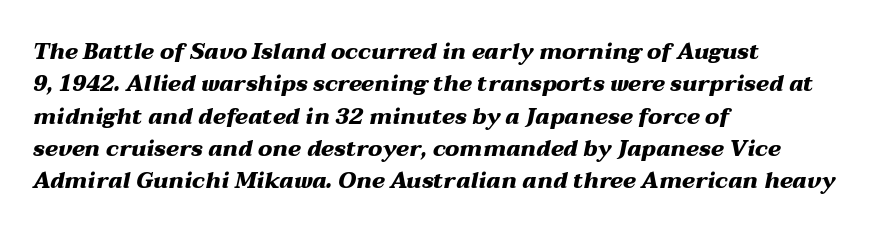
Q: Is the text bold? A: Yes.
Q: Is the text italic (slanted)? A: Yes, it leans right by about 12 degrees.
Q: Is the text underlined? A: No.
Q: How is the paragraph aligned? A: Left-aligned.
Q: Is the spacing between letters normal or unusually wide? A: Normal.
Q: Is the spacing between lines tight, normal or loose? A: Normal.
